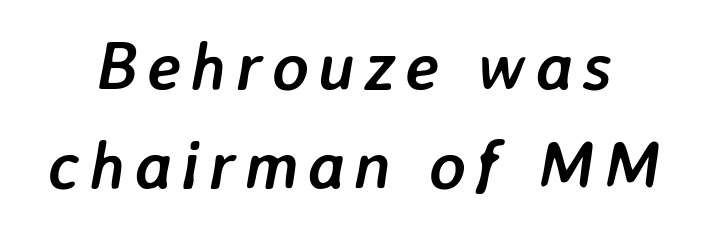
Q: Is the text bold? A: Yes.
Q: Is the text italic (slanted)? A: Yes, it leans right by about 7 degrees.
Q: Is the text underlined? A: No.
Q: Is the spacing between lines tight, normal or loose? A: Normal.
Q: Width (condensed, normal, or wide)? A: Normal.
Q: Stroke contrast? A: Low.
Q: x-height? A: Medium.
Q: Monospaced? A: No.
